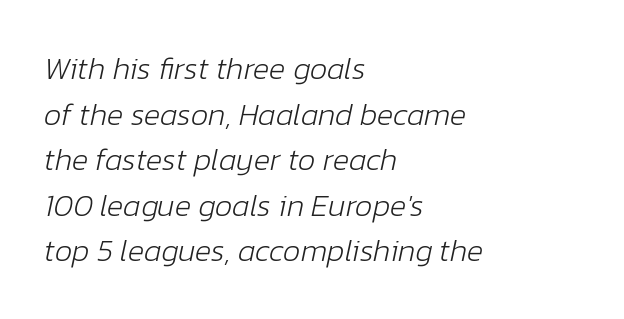
Character widths vary here, with narrow letters taking less room than wide ones. No word sits above an underline. It's the slanting kind of type. Compared with a centered layout, this one pins lines to the left instead.
